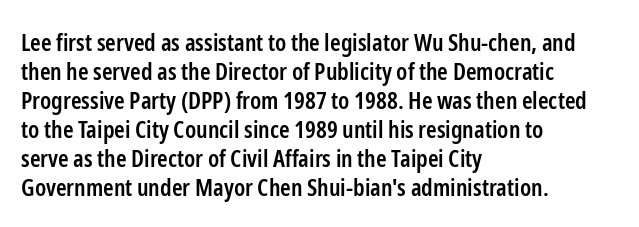
A fair bit of extra ink — the face is semibold, not bold. Reading down the block, your eye returns to a fixed left position each line. Style check: upright. Compared with typical body copy, the letter spacing here is the same. The passage shown is not underscored anywhere.
